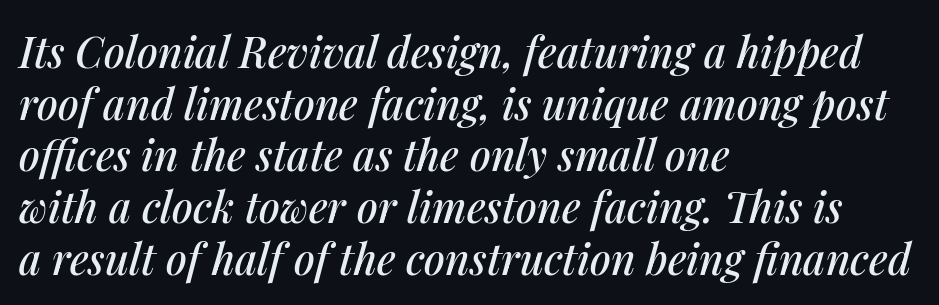
Proportional: the letters do not fall into vertical columns. In CSS terms this would be text-align: left. The string is rendered with underlining switched off. Characters are canted at an angle relative to the baseline's perpendicular.
